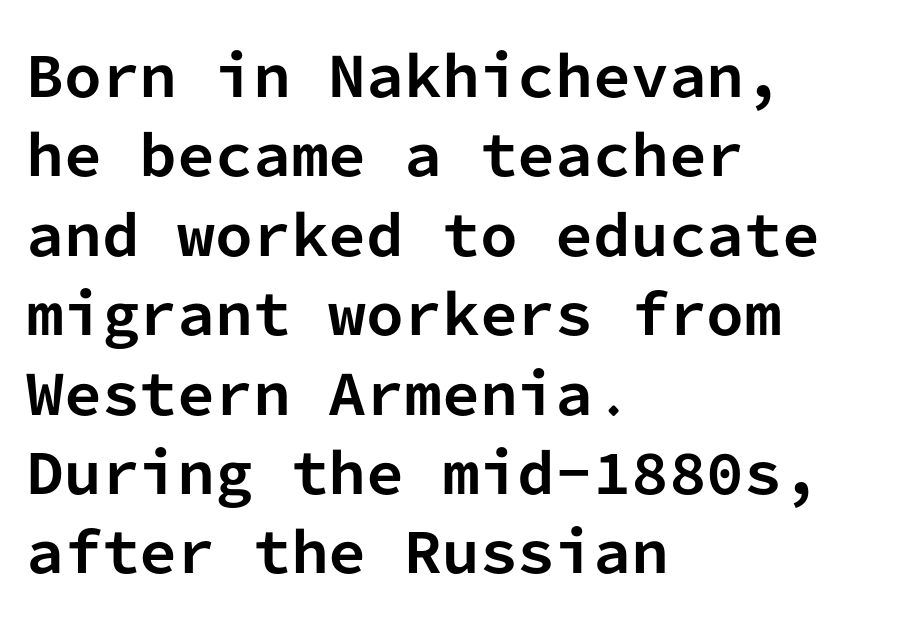
The image shows 54 px bold sans-serif type, upright, monospaced; set left-aligned, normal line spacing (1.47x), normal letter spacing, not underlined; low stroke contrast and a medium x-height.
